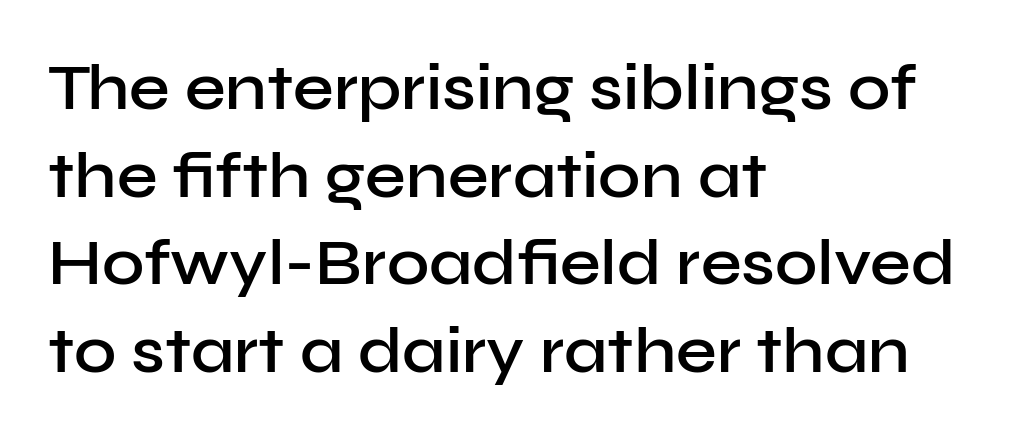
{"serif": "no", "italic": "no", "bold": "semi", "weight": "semibold", "width": "normal", "stroke_contrast": "low", "x_height": "medium", "monospaced": "no", "underline": "no", "align": "left", "line_spacing": "normal", "line_spacing_ratio": 1.35, "letter_spacing": "normal", "letter_spacing_em": 0.0, "glyph_px": 65}
